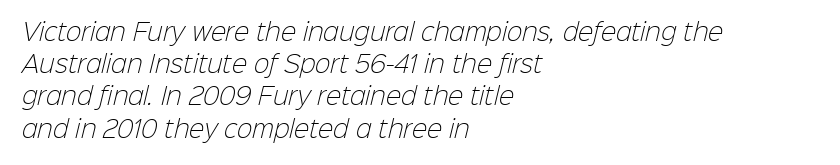
The line-height multiplier appears to be the usual default. The line texture is even and compact thanks to regular tracking. Compared with a typical body face, this is equally light or lighter still. The setting favours the left margin, as ordinary paragraphs usually do. The specimen omits any rule beneath the text block's lines.
